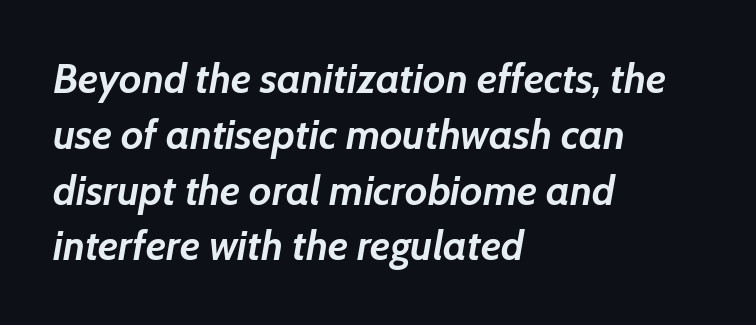
The image shows 41 px semibold type, italic (leaning right); set left-aligned, normal line spacing (1.36x), normal letter spacing, not underlined; low stroke contrast and a medium x-height.
